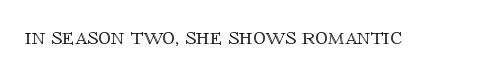
{"italic": "no", "underline": "no", "letter_spacing": "normal", "letter_spacing_em": 0.0, "glyph_px": 25}
